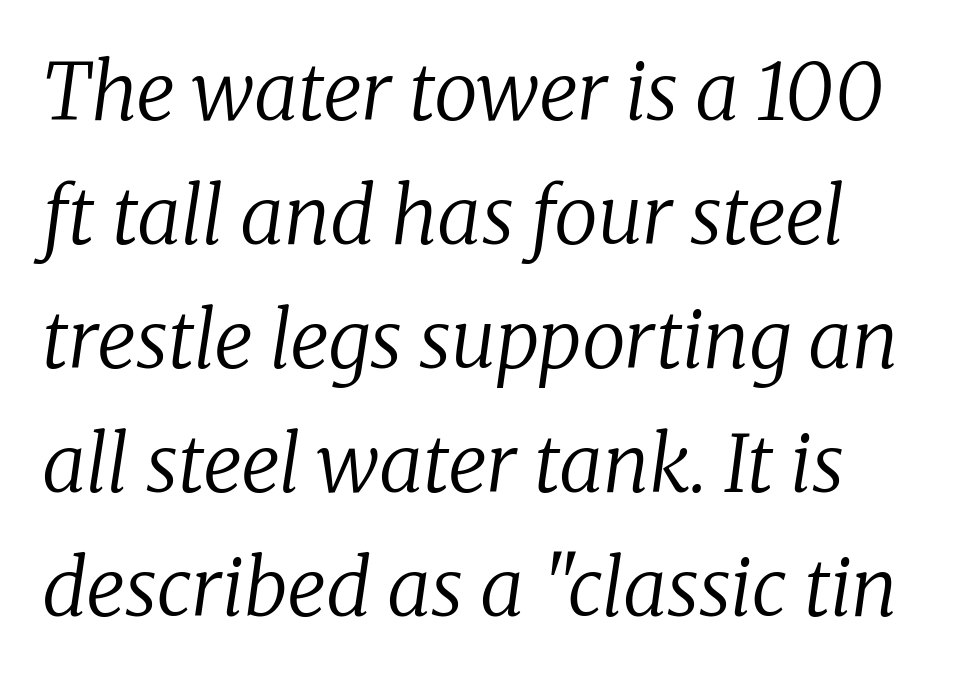
The characters are drawn with everyday or finer stroke widths. I'd call this a serif setting — the letters wear small feet. The tracking reads as untouched default to a designer's eye. A typesetter would call this proportional, since set widths differ per character. The whole block is typeset with a tilt.
